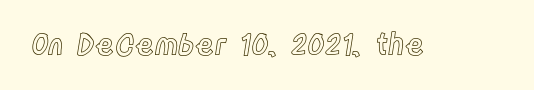
The image shows 29 px condensed type; set normal letter spacing, not underlined; a large x-height.
